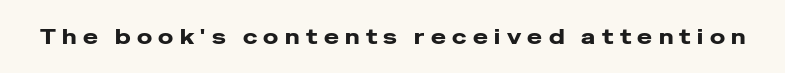
The tracking jumps out immediately: characters are airy and widely separated. No italicization has been applied; the sample stays upright. Does the weight exceed regular? Yes, all the way to bold. The space beneath each line is pristine and unruled.
